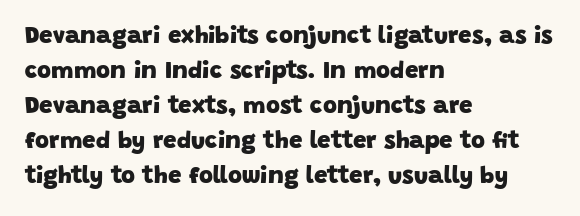
The image shows 24 px bold type; set left-aligned, normal line spacing (1.46x), normal letter spacing, not underlined.
